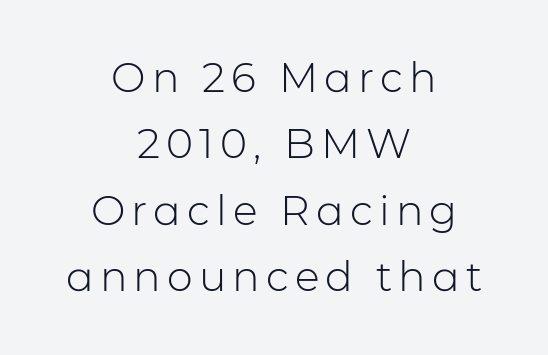
The image shows 41 px light sans-serif type, upright; set centered, normal line spacing (1.62x), not underlined; low stroke contrast and a medium x-height.
